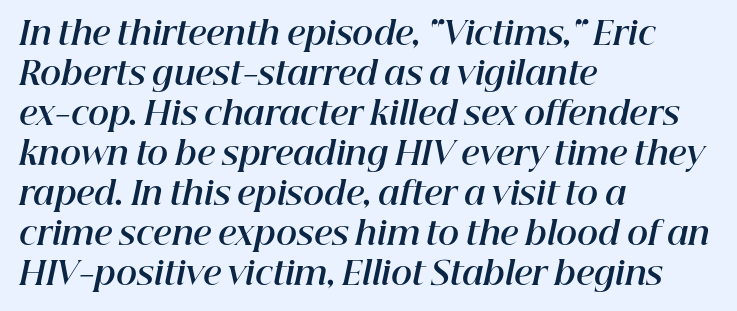
Caption: multi-line text, flush left, ragged right. Evenly set lines give the paragraph a standard silhouette. Does the weight exceed regular? Yes, all the way to bold. The rendering applies a slant to the glyphs.
